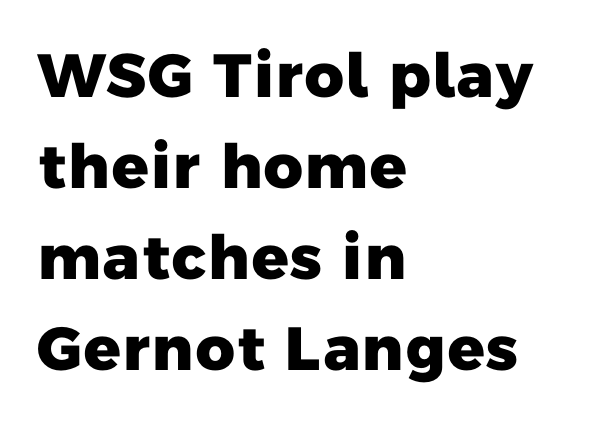
Between one letter and the next there's only the usual sliver of space. Check where the strokes stop: nothing finishes them off — pure sans. This rendering features lettering with no underline. Varying glyph widths throughout — classic text-font behaviour. Reading down the block, your eye returns to a fixed left position each line.
